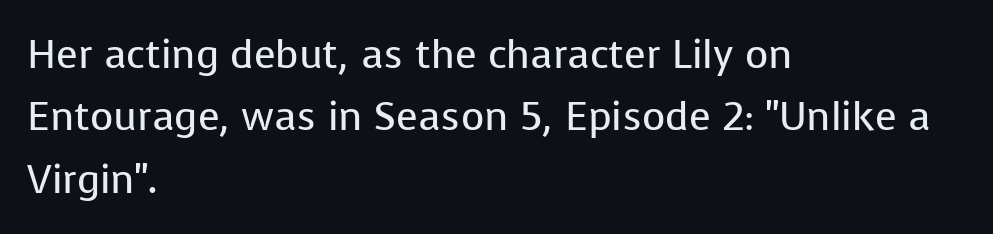
Q: Is the text bold? A: No.
Q: Is the text italic (slanted)? A: No, it is upright.
Q: Is the typeface a serif or a sans-serif typeface? A: Sans-serif.
Q: Is the text underlined? A: No.
Q: How is the paragraph aligned? A: Left-aligned.
Q: Is the spacing between letters normal or unusually wide? A: Normal.
Q: Is the spacing between lines tight, normal or loose? A: Normal.
Q: Width (condensed, normal, or wide)? A: Normal.
Q: Stroke contrast? A: Low.
Q: x-height? A: Medium.
Q: Monospaced? A: No.
